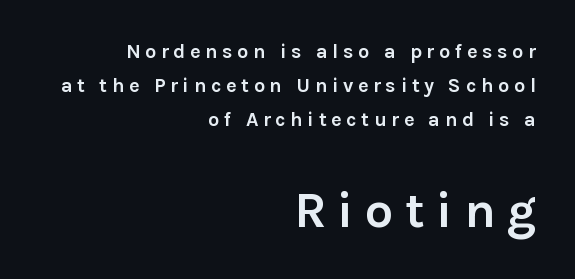
The image shows 50 px semibold sans-serif type, upright; set right-aligned, normal line spacing (1.7x), unusually wide letter spacing (+0.23 em), not underlined; the second (bottom) block is 2.5x larger; low stroke contrast and a medium x-height.
